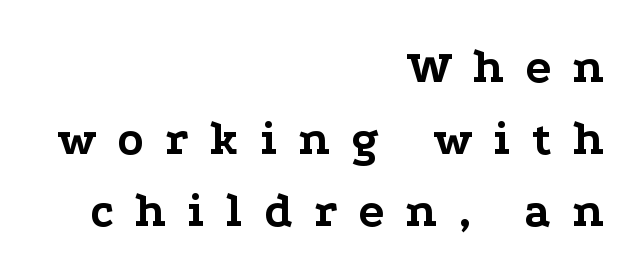
Q: Is the text bold? A: Yes.
Q: Is the text italic (slanted)? A: No, it is upright.
Q: Is the typeface a serif or a sans-serif typeface? A: Serif.
Q: Is the text underlined? A: No.
Q: How is the paragraph aligned? A: Right-aligned.
Q: Is the spacing between letters normal or unusually wide? A: Unusually wide.
Q: Is the spacing between lines tight, normal or loose? A: Normal.
Q: Width (condensed, normal, or wide)? A: Wide.
Q: Stroke contrast? A: Low.
Q: x-height? A: Medium.
Q: Monospaced? A: No.
